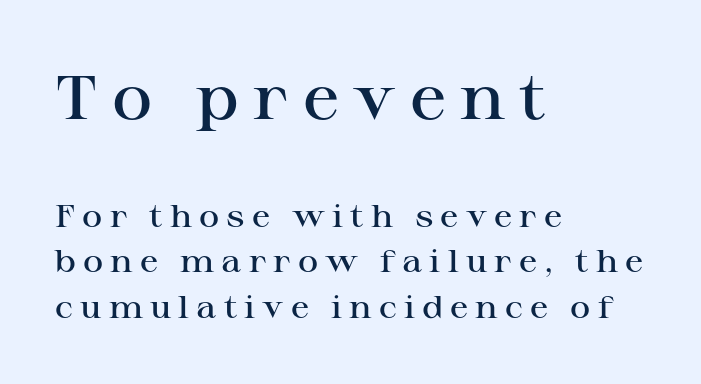
{"serif": "yes", "italic": "no", "bold": "semi", "weight": "semibold", "width": "wide", "stroke_contrast": "high", "x_height": "medium", "monospaced": "no", "underline": "no", "align": "left", "line_spacing": "normal", "line_spacing_ratio": 1.46, "letter_spacing": "wide", "letter_spacing_em": 0.23, "larger_block": "first", "size_ratio": 2.0, "glyph_px": 62}
